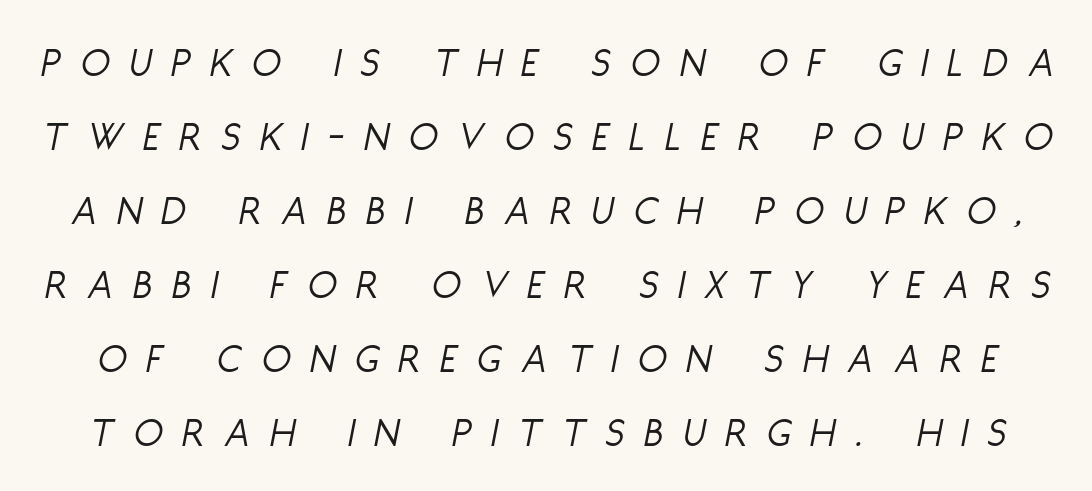
Q: Is the text bold? A: No.
Q: Is the text italic (slanted)? A: Yes, it leans right by about 11 degrees.
Q: Is the text underlined? A: No.
Q: Is the spacing between letters normal or unusually wide? A: Unusually wide.
Q: Width (condensed, normal, or wide)? A: Condensed.
Q: Stroke contrast? A: Low.
Q: x-height? A: Large.
Q: Monospaced? A: No.
